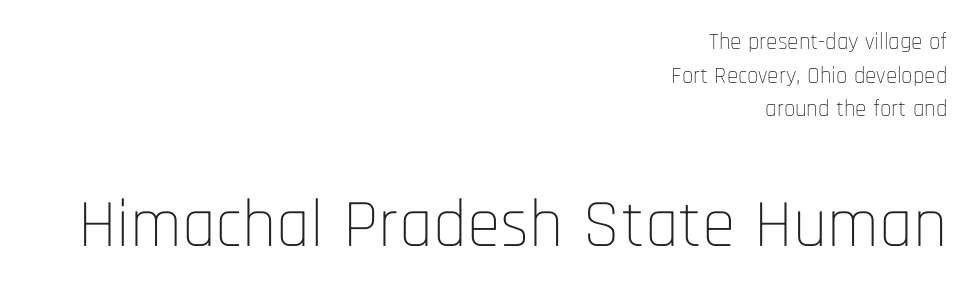
Does the copy run flush right? Yes — the right margin is perfectly even. Caption: face not bold, strokes unweighted. Looks like regular typesetting: each glyph gets only the width it needs. The letterforms sit shoulder to shoulder at normal distance.
